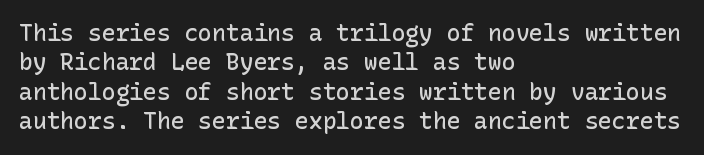
Q: Is the text bold? A: Semi-bold.
Q: Is the text italic (slanted)? A: No, it is upright.
Q: Is the text underlined? A: No.
Q: How is the paragraph aligned? A: Left-aligned.
Q: Is the spacing between letters normal or unusually wide? A: Normal.
Q: Is the spacing between lines tight, normal or loose? A: Normal.
